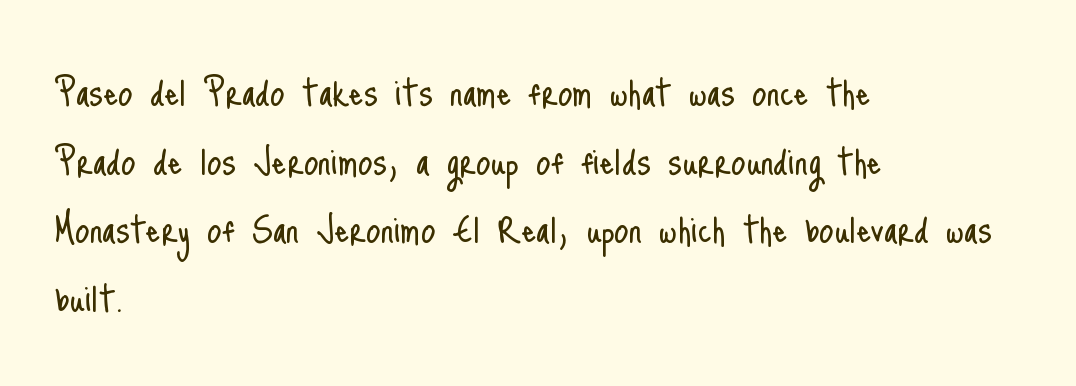
Q: Is the text bold? A: No.
Q: Is the text italic (slanted)? A: No, it is upright.
Q: Is the typeface a serif or a sans-serif typeface? A: Sans-serif.
Q: Is the text underlined? A: No.
Q: How is the paragraph aligned? A: Left-aligned.
Q: Is the spacing between letters normal or unusually wide? A: Normal.
Q: Is the spacing between lines tight, normal or loose? A: Normal.
Q: Width (condensed, normal, or wide)? A: Condensed.
Q: Stroke contrast? A: Low.
Q: x-height? A: Small.
Q: Monospaced? A: No.
